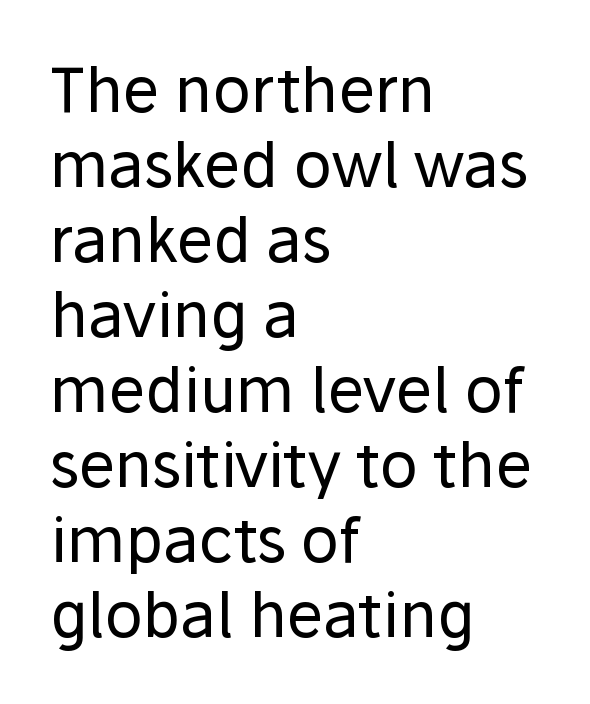
{"serif": "no", "italic": "no", "bold": "no", "weight": "regular", "width": "normal", "stroke_contrast": "low", "x_height": "medium", "monospaced": "no", "underline": "no", "align": "left", "line_spacing_ratio": 1.21, "letter_spacing": "normal", "letter_spacing_em": 0.0, "glyph_px": 62}
